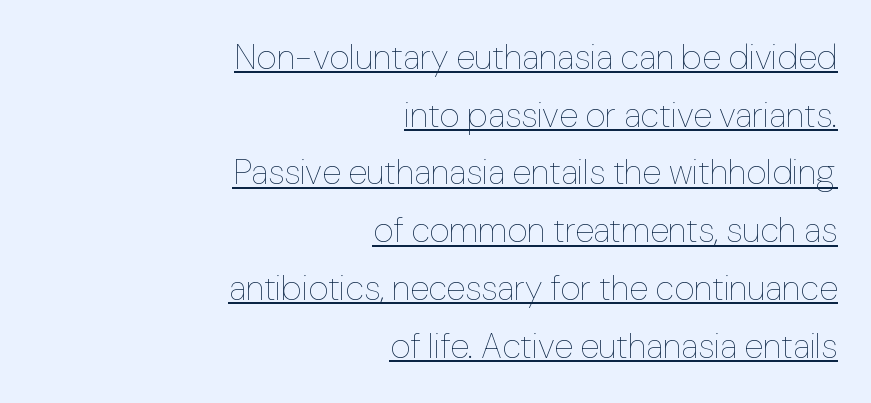
Does the copy run flush right? Yes — the right margin is perfectly even. Quick note: underline on. Characters follow at the spacing the type designer built in. The rendering uses a moderate line-height, typical for paragraphs.
